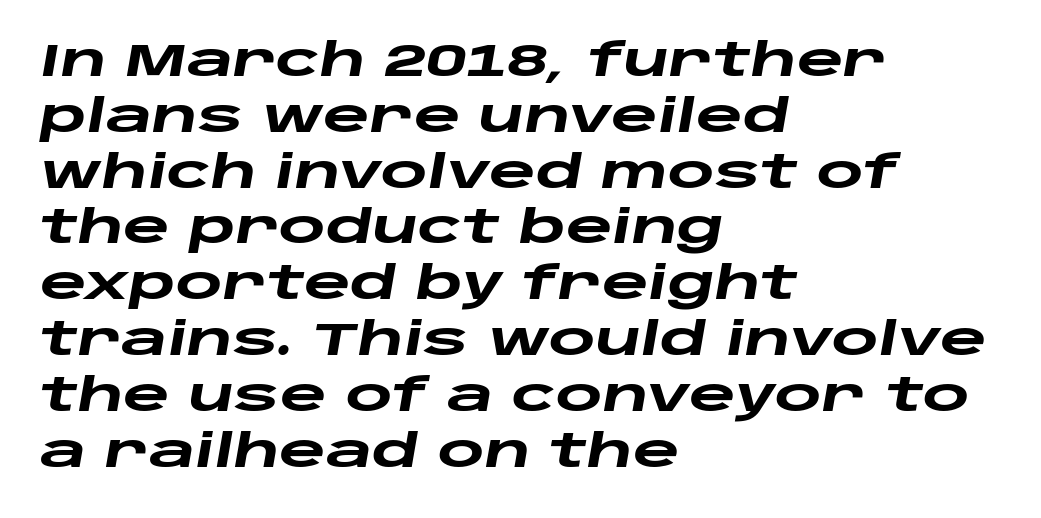
The image shows 45 px heavy, wide type, italic (leaning right); set left-aligned, line spacing 1.24x, normal letter spacing, not underlined; low stroke contrast and a large x-height.
